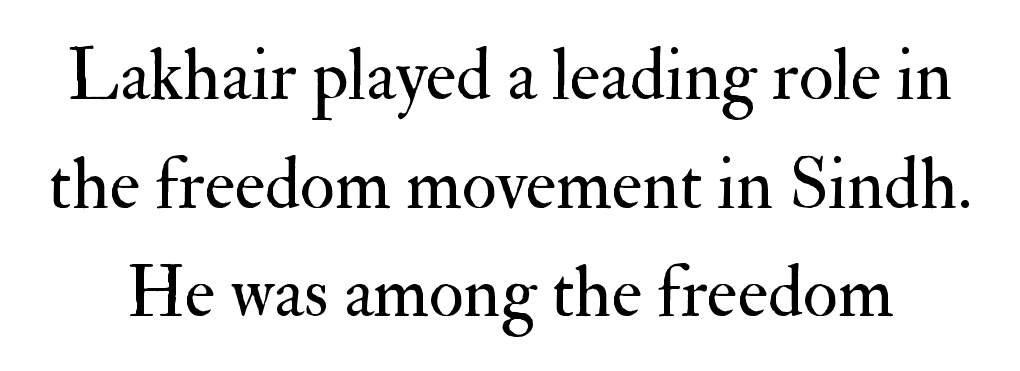
The image shows 72 px regular-weight serif type, upright; set normal line spacing (1.51x), normal letter spacing, not underlined; medium stroke contrast and a small x-height.
